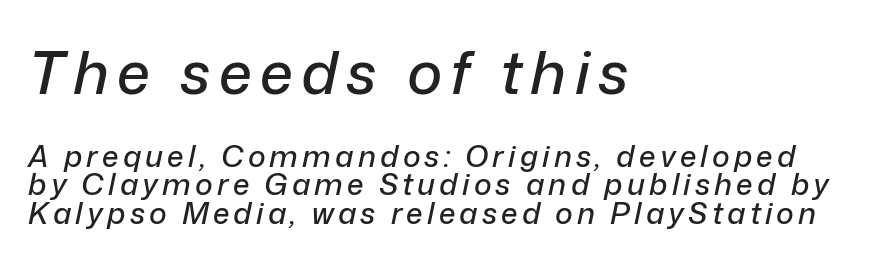
The image shows 60 px text type, italic (leaning right); set left-aligned, tight line spacing (0.96x), not underlined; the first (top) block is 2.0x larger; low stroke contrast and a medium x-height.
